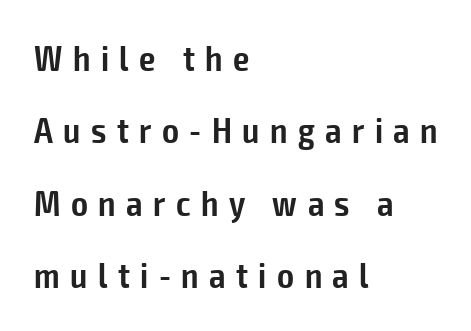
Here the designer chose a conventional face with non-uniform glyph widths. Loosely led — the rows are spread out. Teacher's note: observe the even left margin — that is flush-left alignment. Look at the stroke-to-counter ratio: somewhat heavy, a semibold. Letterform terminals end flat and unadorned throughout the passage.
